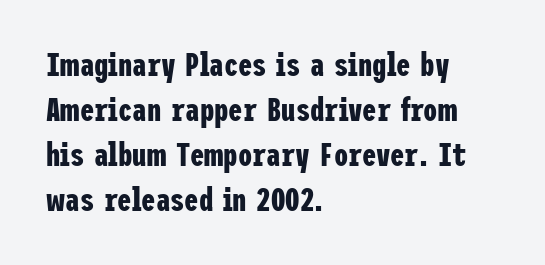
Q: Is the text bold? A: Yes.
Q: Is the text italic (slanted)? A: No, it is upright.
Q: Is the typeface a serif or a sans-serif typeface? A: Sans-serif.
Q: Is the text underlined? A: No.
Q: How is the paragraph aligned? A: Left-aligned.
Q: Is the spacing between letters normal or unusually wide? A: Normal.
Q: Is the spacing between lines tight, normal or loose? A: Normal.
Q: Width (condensed, normal, or wide)? A: Condensed.
Q: Stroke contrast? A: Low.
Q: x-height? A: Medium.
